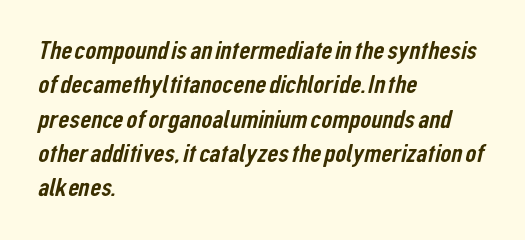
The image shows 27 px text type; set left-aligned, normal line spacing (1.27x), normal letter spacing, not underlined.
